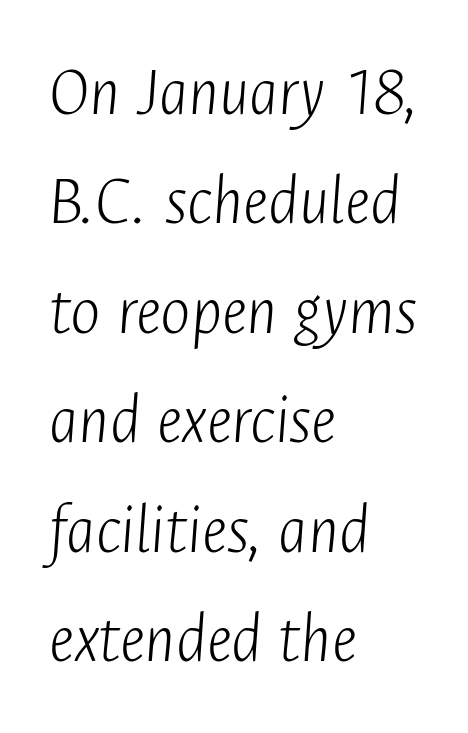
{"italic": "yes", "lean": "right", "slant_degrees": 4, "bold": "no", "weight": "light", "width": "condensed", "stroke_contrast": "low", "x_height": "medium", "monospaced": "no", "underline": "no", "align": "left", "line_spacing": "normal", "line_spacing_ratio": 1.52, "letter_spacing": "normal", "letter_spacing_em": 0.0, "glyph_px": 72}
